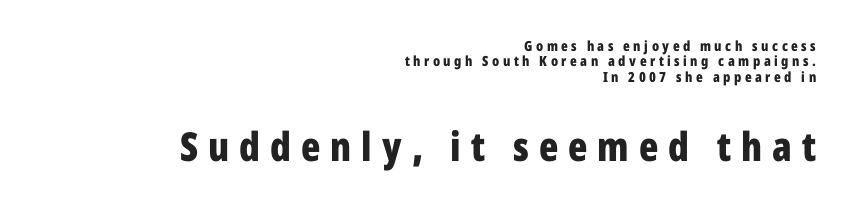
Scale increases going downward across the two blocks. Serif or sans? Sans — the stroke terminals are bare. This sample uses expanded letter spacing, leaving extra air between glyphs. The type sits square on the baseline with zero lean. Very little white space separates one row of letters from the next. A dark, heavy texture on the line: the type is bold.
